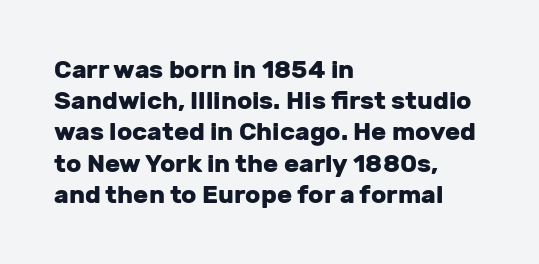
Q: Is the text bold? A: Yes.
Q: Is the text italic (slanted)? A: No, it is upright.
Q: Is the text underlined? A: No.
Q: How is the paragraph aligned? A: Left-aligned.
Q: Is the spacing between letters normal or unusually wide? A: Normal.
Q: Is the spacing between lines tight, normal or loose? A: Normal.
